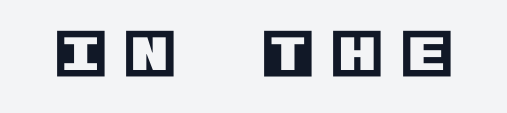
{"italic": "no", "width": "normal", "x_height": "large", "underline": "no", "letter_spacing": "wide", "letter_spacing_em": 0.33, "glyph_px": 53}
